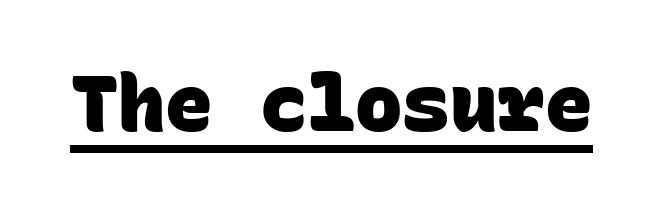
The face used here is monospaced, like something from a code editor. Does extra space separate the letters? No, they use regular spacing. The glyphs are accompanied by a horizontal stroke just below them. Check where the strokes stop: nothing finishes them off — pure sans.
